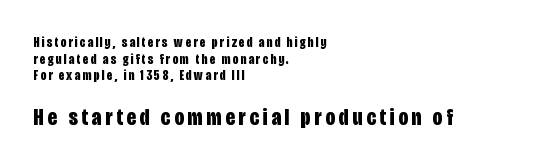
Q: Is the text bold? A: Yes.
Q: Is the text italic (slanted)? A: No, it is upright.
Q: Is the text underlined? A: No.
Q: How is the paragraph aligned? A: Left-aligned.
Q: Which block of text is set in a larger size, the first (top) or the second (bottom)? A: The second (bottom) one.
